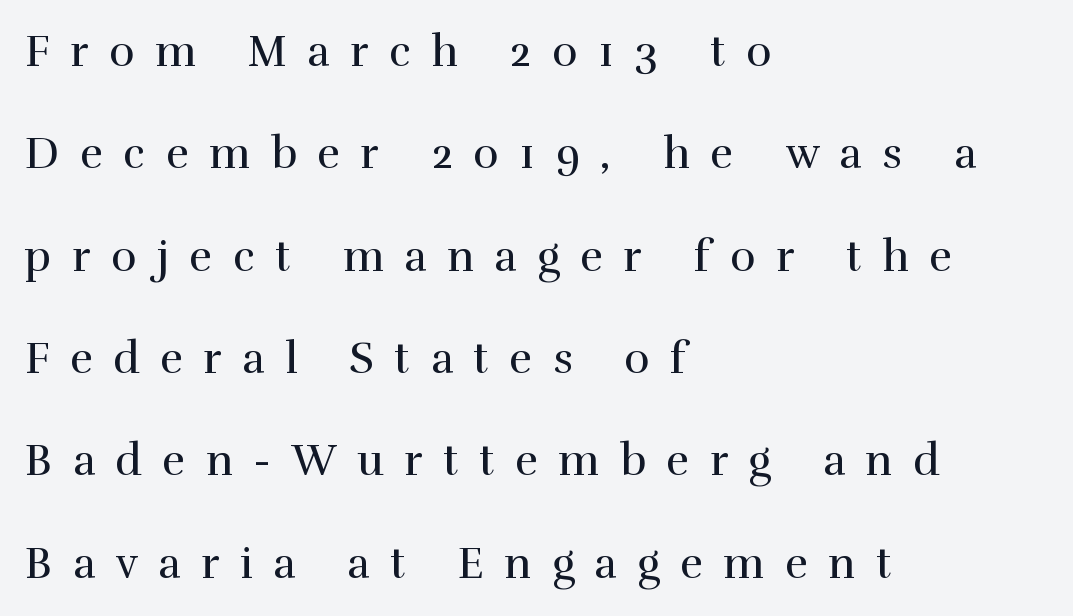
{"serif": "yes", "italic": "no", "bold": "no", "weight": "regular", "width": "normal", "x_height": "medium", "monospaced": "no", "underline": "no", "align": "left", "line_spacing": "loose", "line_spacing_ratio": 2.38, "letter_spacing": "wide", "letter_spacing_em": 0.48, "glyph_px": 43}
